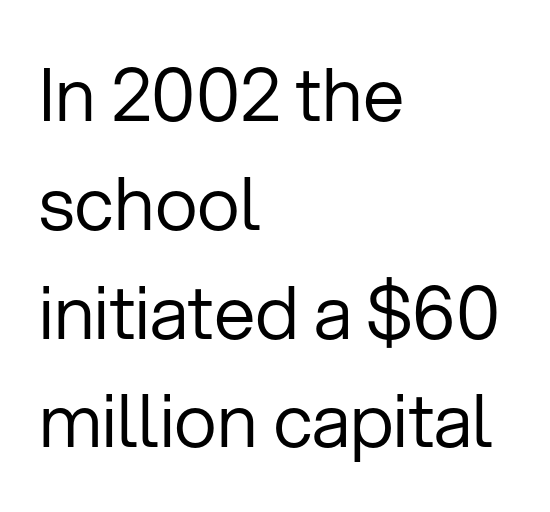
The image shows 74 px regular-weight sans-serif type, upright; set left-aligned, normal line spacing (1.47x), normal letter spacing, not underlined; low stroke contrast and a medium x-height.
